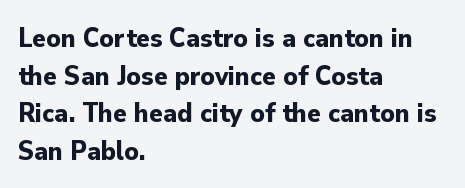
{"serif": "no", "italic": "no", "bold": "yes", "weight": "bold", "width": "normal", "stroke_contrast": "low", "x_height": "small", "monospaced": "no", "underline": "no", "align": "left", "line_spacing": "normal", "line_spacing_ratio": 1.34, "letter_spacing": "normal", "letter_spacing_em": 0.0, "glyph_px": 28}
